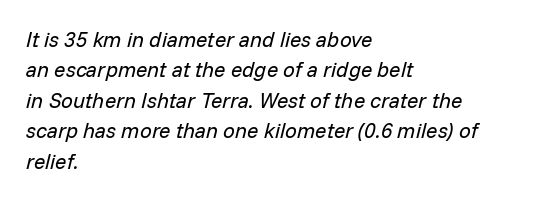
Q: Is the text bold? A: No.
Q: Is the text italic (slanted)? A: Yes, it leans right by about 14 degrees.
Q: Is the text underlined? A: No.
Q: How is the paragraph aligned? A: Left-aligned.
Q: Is the spacing between letters normal or unusually wide? A: Normal.
Q: Is the spacing between lines tight, normal or loose? A: Normal.
